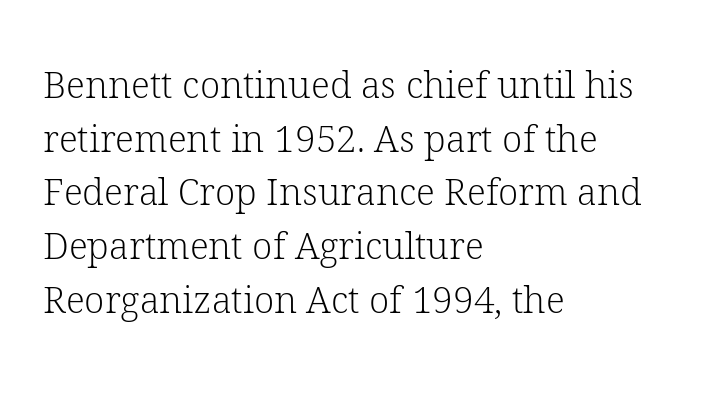
{"serif": "yes", "italic": "no", "bold": "no", "weight": "light", "width": "normal", "stroke_contrast": "low", "x_height": "medium", "monospaced": "no", "underline": "no", "align": "left", "line_spacing": "normal", "line_spacing_ratio": 1.45, "letter_spacing": "normal", "letter_spacing_em": 0.0, "glyph_px": 37}
